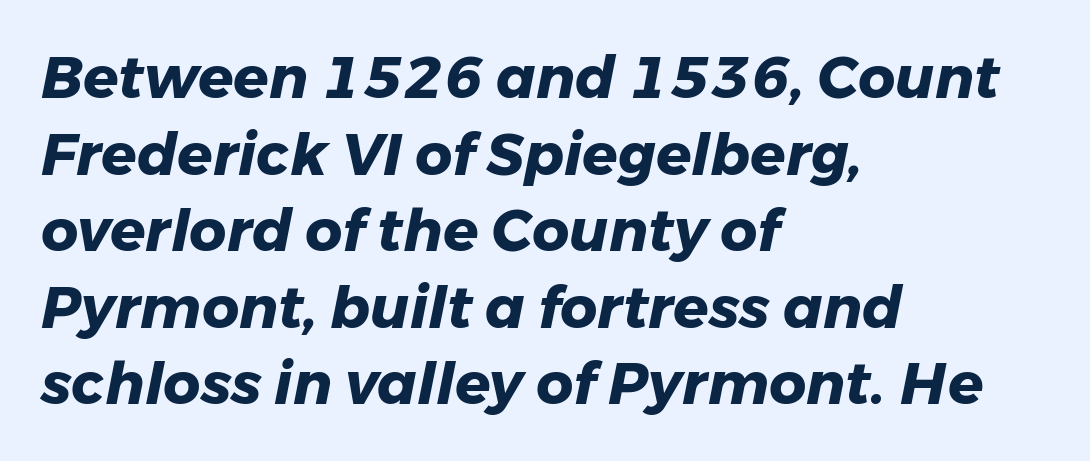
This block has exactly the height ordinary leading produces. Only glyphs here, with clear space below each row. Strong, thick strokes mark this as bold type. Layout note: lines flush left.
